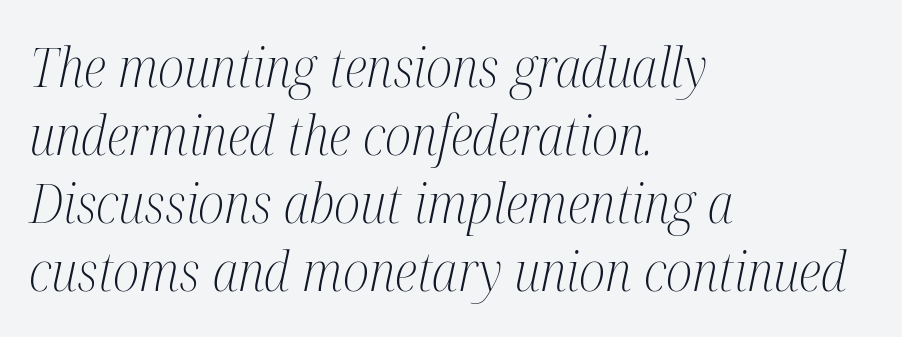
Style check: oblique. Counters stay open thanks to moderate or lighter strokes. These lines are rendered in a variable-pitch font. The typesetter chose a ragged-right arrangement here. Observe the ordinary spacing: letters are neighbours, not strangers. To sum up the face: it has serifs.
